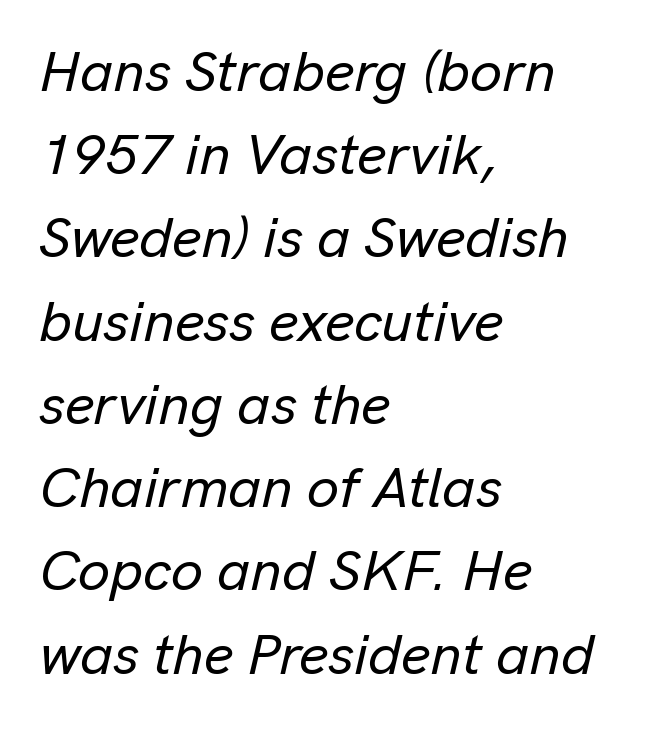
The passage shown is not underscored anywhere. The tracking reads as untouched default to a designer's eye. This sample has the flowing, uneven cadence of proportional lettering. This sample is left-justified, so line endings fall wherever the words run out. The vertical gap from one line to the next is medium. The whole block is typeset with a tilt.
